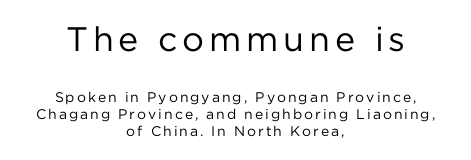
The image shows 34 px regular-weight sans-serif type, upright; set centered, line spacing 1.23x, not underlined; the first (top) block is 2.43x larger; low stroke contrast and a medium x-height.
